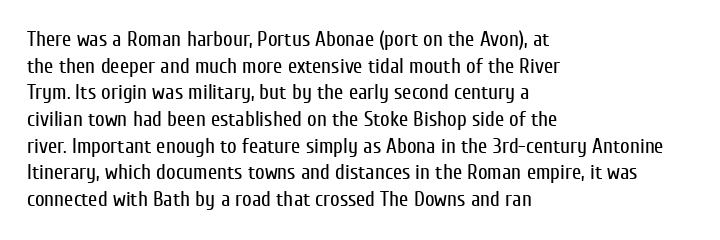
The image shows 21 px text type, upright; set left-aligned, normal line spacing (1.27x), normal letter spacing, not underlined.
